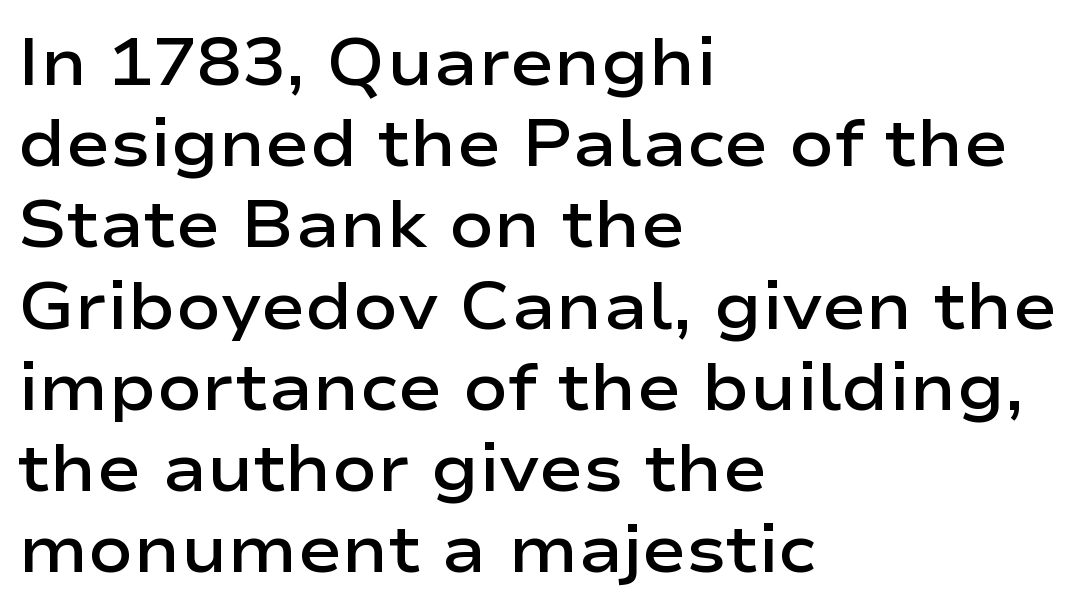
The image shows 66 px semibold, wide sans-serif type, upright; set left-aligned, line spacing 1.23x, normal letter spacing, not underlined; low stroke contrast and a medium x-height.
